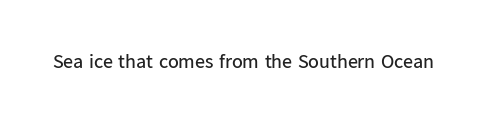
{"italic": "no", "bold": "no", "underline": "no", "letter_spacing": "normal", "letter_spacing_em": 0.0, "glyph_px": 20}
